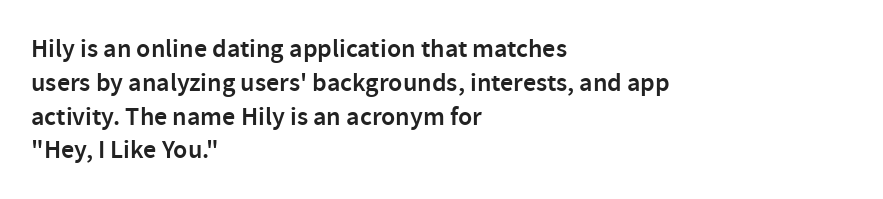
Look at the tracking — it's just the regular setting, nothing added. Line starts are locked; line ends wander. No word sits above an underline. The sample has been set in demibold, a notch under bold.
